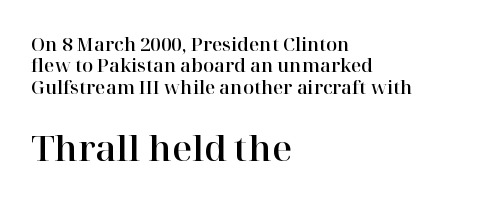
Q: Is the text italic (slanted)? A: No, it is upright.
Q: Is the typeface a serif or a sans-serif typeface? A: Serif.
Q: Is the text underlined? A: No.
Q: How is the paragraph aligned? A: Left-aligned.
Q: Is the spacing between letters normal or unusually wide? A: Normal.
Q: Which block of text is set in a larger size, the first (top) or the second (bottom)? A: The second (bottom) one.
Q: Width (condensed, normal, or wide)? A: Normal.
Q: Stroke contrast? A: High.
Q: x-height? A: Medium.
Q: Monospaced? A: No.
